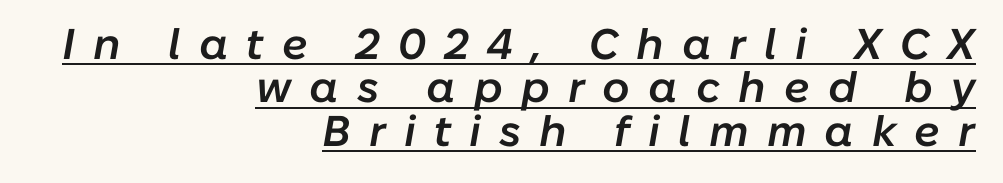
{"italic": "yes", "lean": "right", "slant_degrees": 10, "bold": "semi", "weight": "semibold", "width": "normal", "stroke_contrast": "low", "x_height": "medium", "monospaced": "no", "underline": "yes", "align": "right", "line_spacing": "tight", "line_spacing_ratio": 1.01, "letter_spacing": "wide", "letter_spacing_em": 0.42, "glyph_px": 43}
